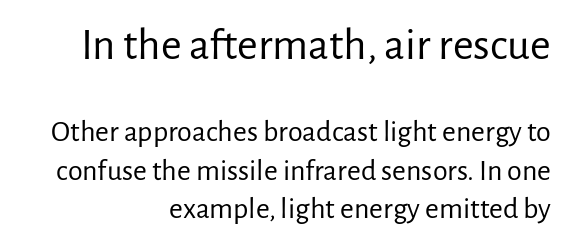
Q: Is the text bold? A: No.
Q: Is the text italic (slanted)? A: No, it is upright.
Q: Is the typeface a serif or a sans-serif typeface? A: Sans-serif.
Q: Is the text underlined? A: No.
Q: How is the paragraph aligned? A: Right-aligned.
Q: Is the spacing between letters normal or unusually wide? A: Normal.
Q: Is the spacing between lines tight, normal or loose? A: Normal.
Q: Which block of text is set in a larger size, the first (top) or the second (bottom)? A: The first (top) one.
Q: Width (condensed, normal, or wide)? A: Normal.
Q: Stroke contrast? A: Low.
Q: x-height? A: Medium.
Q: Monospaced? A: No.
